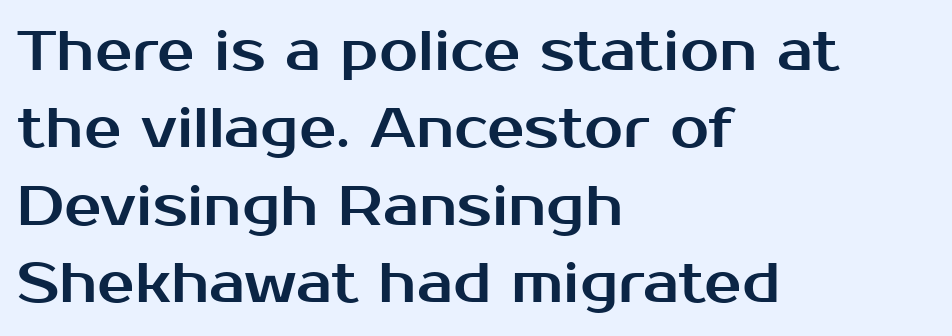
{"serif": "no", "italic": "no", "width": "normal", "stroke_contrast": "medium", "x_height": "medium", "monospaced": "no", "underline": "no", "align": "left", "line_spacing": "normal", "line_spacing_ratio": 1.38, "letter_spacing": "normal", "letter_spacing_em": 0.0, "glyph_px": 56}
